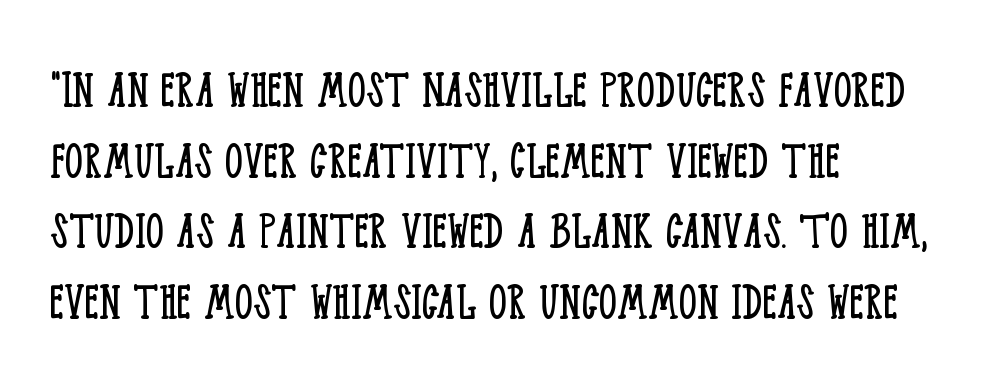
The gap between lines stays unmarked. The font's upright variant was chosen for this text. The strokes carry an ordinary text weight at most. Inter-character spacing is left at the font's built-in metrics. Each letter's strokes conclude with small projecting serifs.
